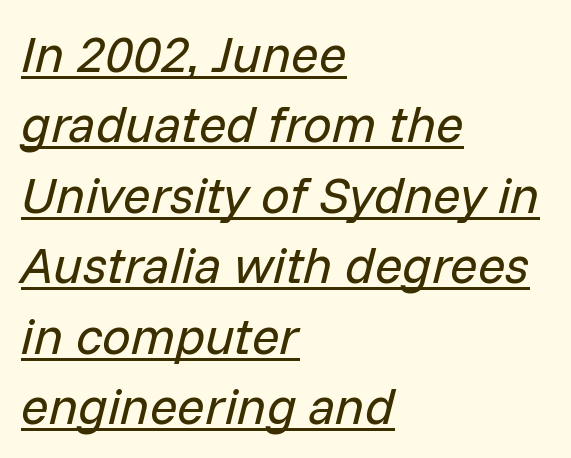
If you drew a ruler down the left edge, every line would touch it. Spacing verdict: proportional, widths tailored to each character. Inter-character spacing is left at the font's built-in metrics. Decoration check: the copy is underlined. The lines sit at an ordinary, default distance from one another.
